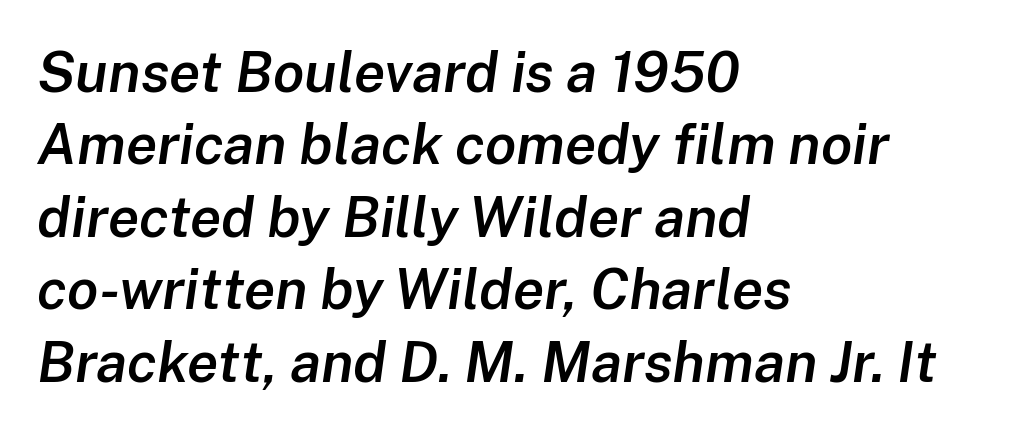
Q: Is the text bold? A: Semi-bold.
Q: Is the text italic (slanted)? A: Yes, it leans right by about 8 degrees.
Q: Is the text underlined? A: No.
Q: How is the paragraph aligned? A: Left-aligned.
Q: Is the spacing between letters normal or unusually wide? A: Normal.
Q: Is the spacing between lines tight, normal or loose? A: Normal.
Q: Width (condensed, normal, or wide)? A: Normal.
Q: Stroke contrast? A: Low.
Q: x-height? A: Medium.
Q: Monospaced? A: No.
